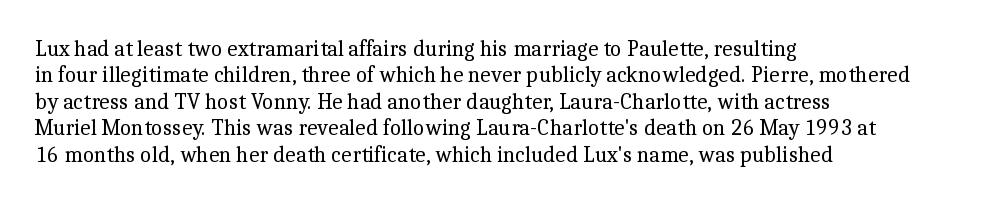
The image shows 22 px text type, upright; set left-aligned, line spacing 1.2x, normal letter spacing, not underlined.
